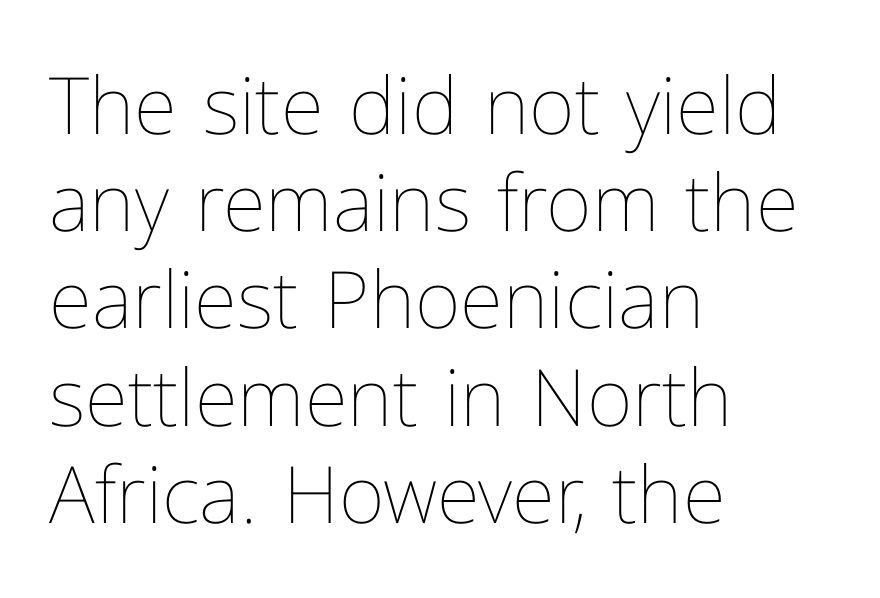
The image shows 79 px thin type, upright; set left-aligned, line spacing 1.23x, normal letter spacing, not underlined; low stroke contrast and a medium x-height.
